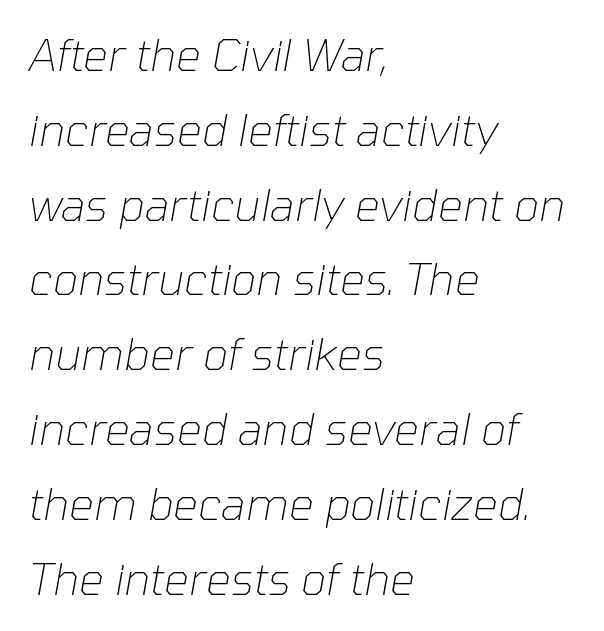
Q: Is the text bold? A: No.
Q: Is the text italic (slanted)? A: Yes, it leans right by about 10 degrees.
Q: Is the text underlined? A: No.
Q: How is the paragraph aligned? A: Left-aligned.
Q: Is the spacing between letters normal or unusually wide? A: Normal.
Q: Is the spacing between lines tight, normal or loose? A: Normal.
Q: Width (condensed, normal, or wide)? A: Normal.
Q: Stroke contrast? A: Low.
Q: x-height? A: Medium.
Q: Monospaced? A: No.
